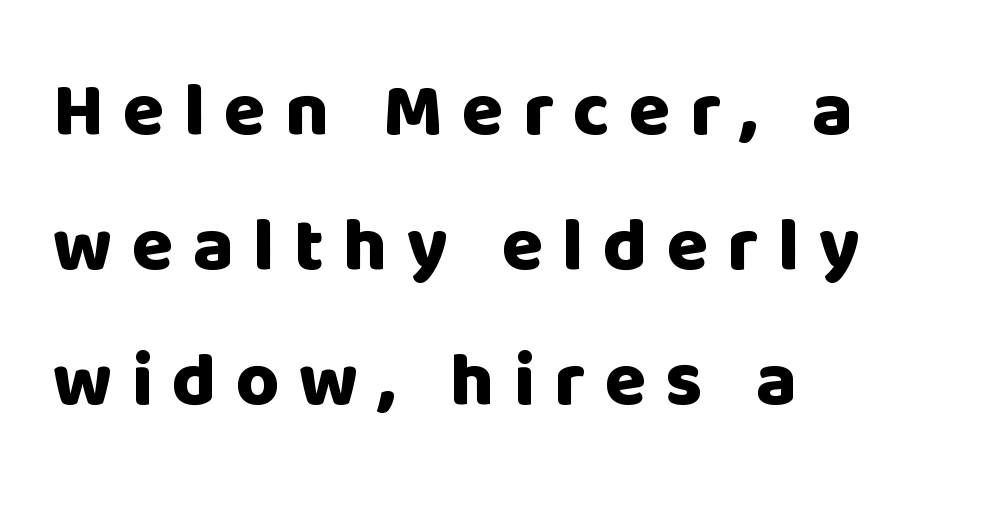
This sample uses expanded letter spacing, leaving extra air between glyphs. Grotesque or geometric, the face here clearly has no serifs. Notice how thick the strokes are: this is what a full bold looks like. These lines were composed using upright roman letters. Words float on clear page, feet unadorned. The letters advance in unequal steps, a hallmark of proportional type.
